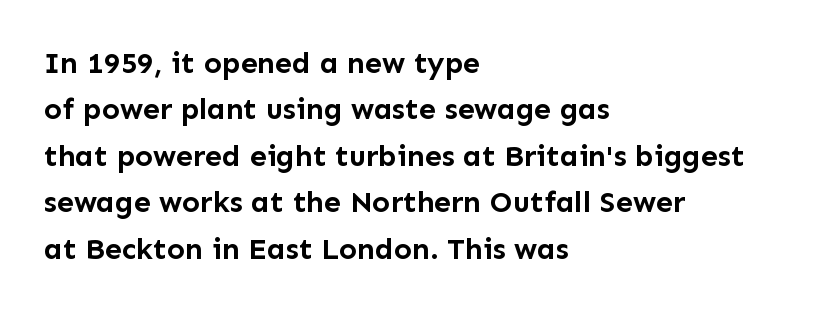
The image shows 30 px semibold sans-serif type, upright; set left-aligned, normal line spacing (1.55x), normal letter spacing, not underlined; low stroke contrast and a medium x-height.
